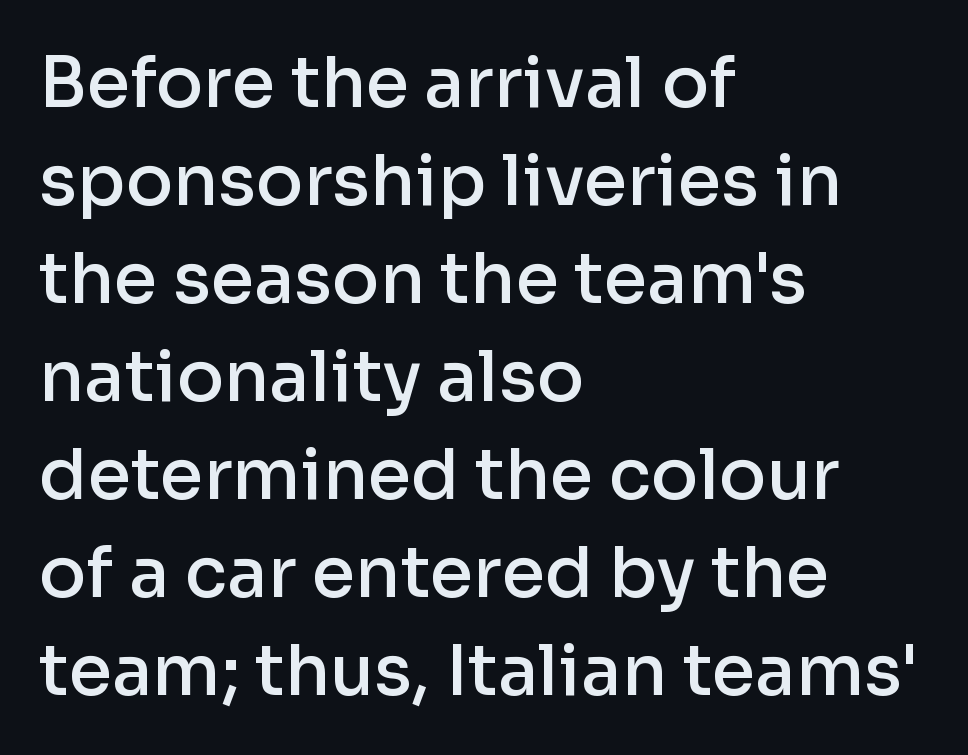
Character widths vary here, with narrow letters taking less room than wide ones. Descenders are the only things crossing below the line. Nothing unusual about the tracking: characters are spaced as the font intends. Posture: straight, roman, zero tilt. Check where the strokes stop: nothing finishes them off — pure sans. Horizontally, the lines are justified to the leading edge only.
